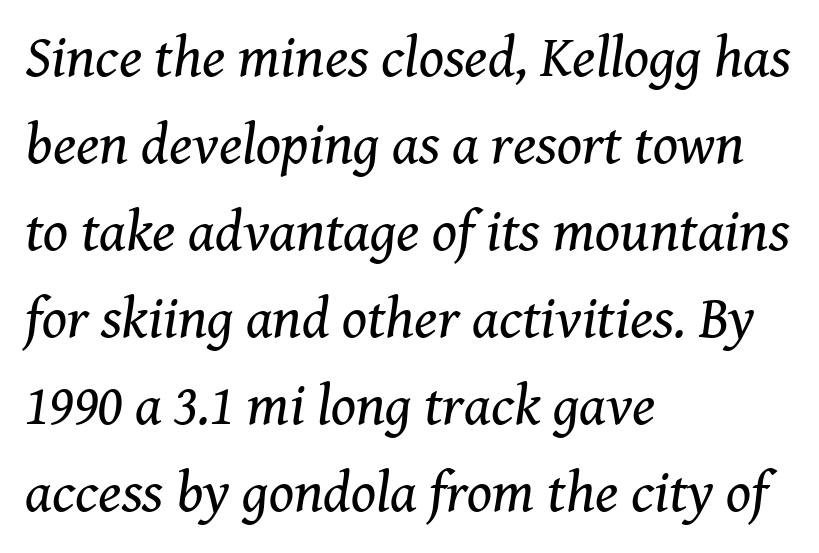
Words appear dense and cohesive because spacing is normal. The typesetting does not lean heavy: it is not bold. Plain, unruled lines of type. Reading down the column, the eye jumps a familiar distance to each next line. The type family on display is of the serif kind. Proportional: the letters do not fall into vertical columns.
